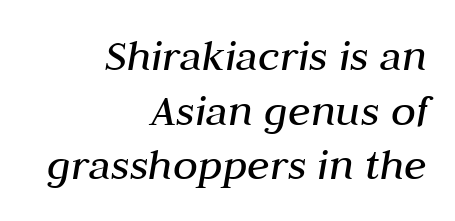
{"italic": "yes", "lean": "right", "slant_degrees": 10, "bold": "no", "weight": "regular", "width": "normal", "stroke_contrast": "medium", "x_height": "medium", "monospaced": "no", "underline": "no", "align": "right", "line_spacing_ratio": 1.19, "letter_spacing": "normal", "letter_spacing_em": 0.0, "glyph_px": 46}
